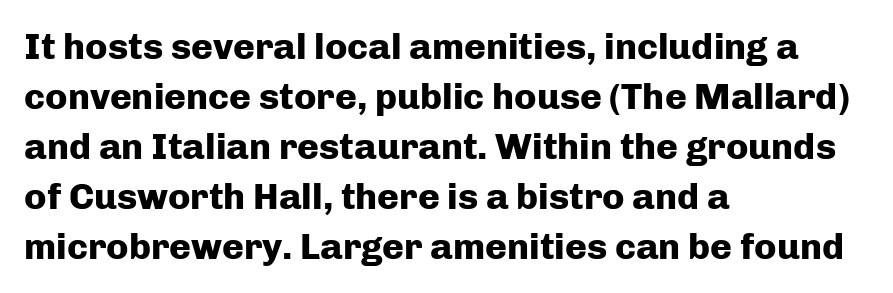
{"serif": "no", "italic": "no", "bold": "yes", "weight": "heavy", "width": "normal", "stroke_contrast": "low", "x_height": "medium", "monospaced": "no", "underline": "no", "align": "left", "line_spacing": "normal", "line_spacing_ratio": 1.35, "letter_spacing": "normal", "letter_spacing_em": 0.0, "glyph_px": 37}
